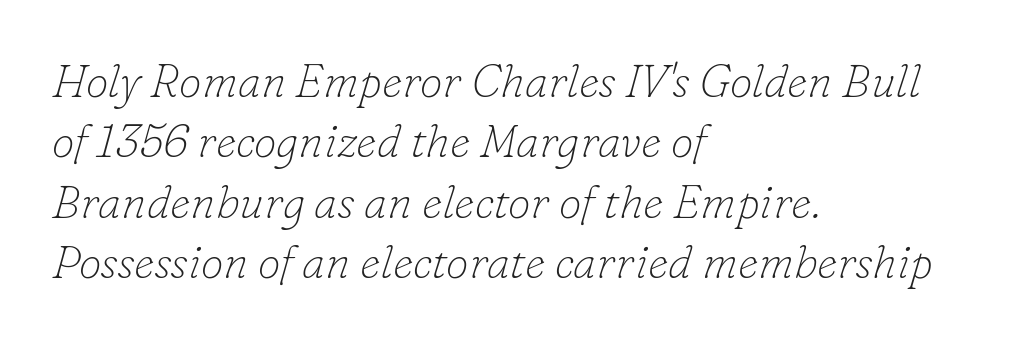
The image shows 46 px thin serif type, italic (leaning right); set left-aligned, normal line spacing (1.31x), normal letter spacing, not underlined; low stroke contrast and a small x-height.
